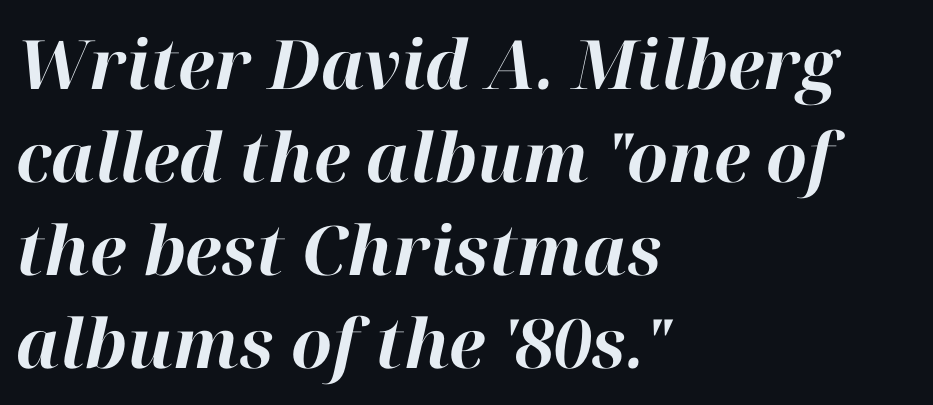
Q: Is the text bold? A: Yes.
Q: Is the text italic (slanted)? A: Yes, it leans right by about 12 degrees.
Q: Is the text underlined? A: No.
Q: How is the paragraph aligned? A: Left-aligned.
Q: Is the spacing between letters normal or unusually wide? A: Normal.
Q: Is the spacing between lines tight, normal or loose? A: Normal.
Q: Width (condensed, normal, or wide)? A: Normal.
Q: Stroke contrast? A: High.
Q: x-height? A: Medium.
Q: Monospaced? A: No.
